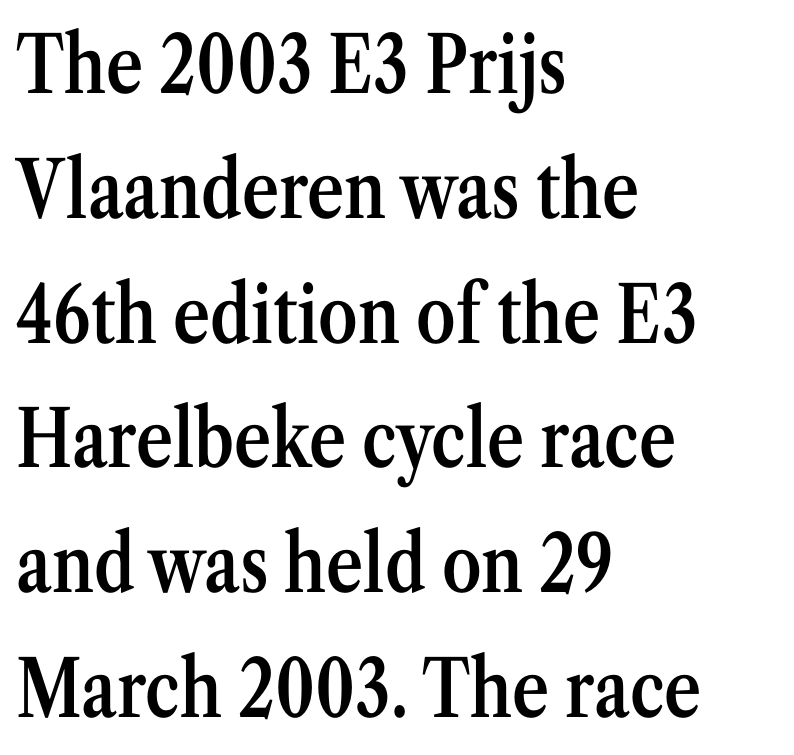
The image shows 79 px semibold, condensed serif type, upright; set left-aligned, normal line spacing (1.58x), normal letter spacing, not underlined; medium stroke contrast and a medium x-height.
